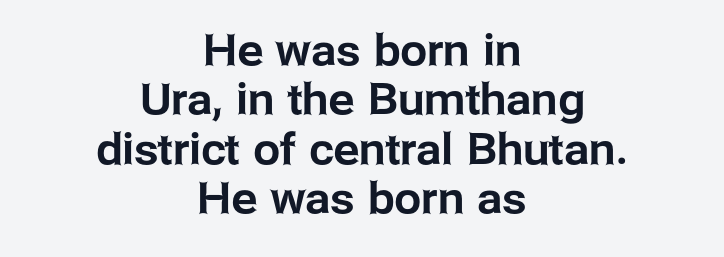
The image shows 43 px sans-serif type, upright; set centered, tight line spacing (1.15x), normal letter spacing, not underlined; low stroke contrast and a medium x-height.
